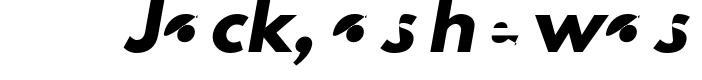
The image shows 48 px sans-serif type; set normal letter spacing, not underlined; low stroke contrast and a small x-height.
